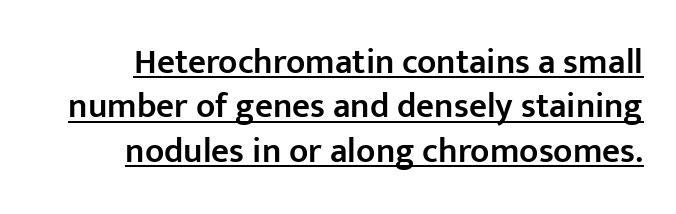
The image shows 35 px semibold sans-serif type, upright; set right-aligned, normal line spacing (1.27x), normal letter spacing, underlined; low stroke contrast and a medium x-height.
